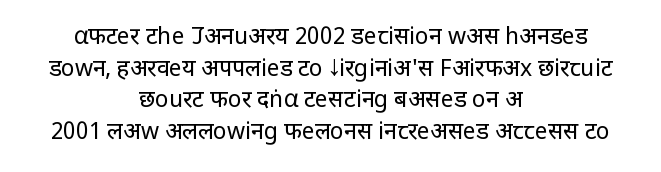
The image shows 23 px text type, upright; set centered, normal line spacing (1.38x), normal letter spacing, not underlined.
